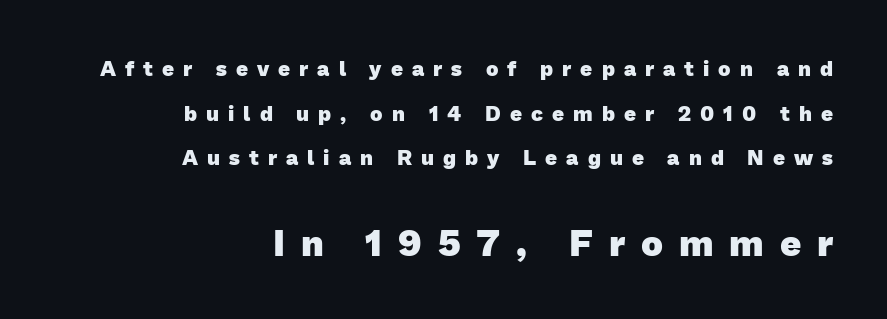
{"serif": "no", "bold": "yes", "weight": "heavy", "width": "normal", "stroke_contrast": "low", "x_height": "medium", "monospaced": "no", "underline": "no", "align": "right", "line_spacing": "loose", "line_spacing_ratio": 2.13, "letter_spacing": "wide", "letter_spacing_em": 0.43, "larger_block": "second", "size_ratio": 1.76, "glyph_px": 37}
